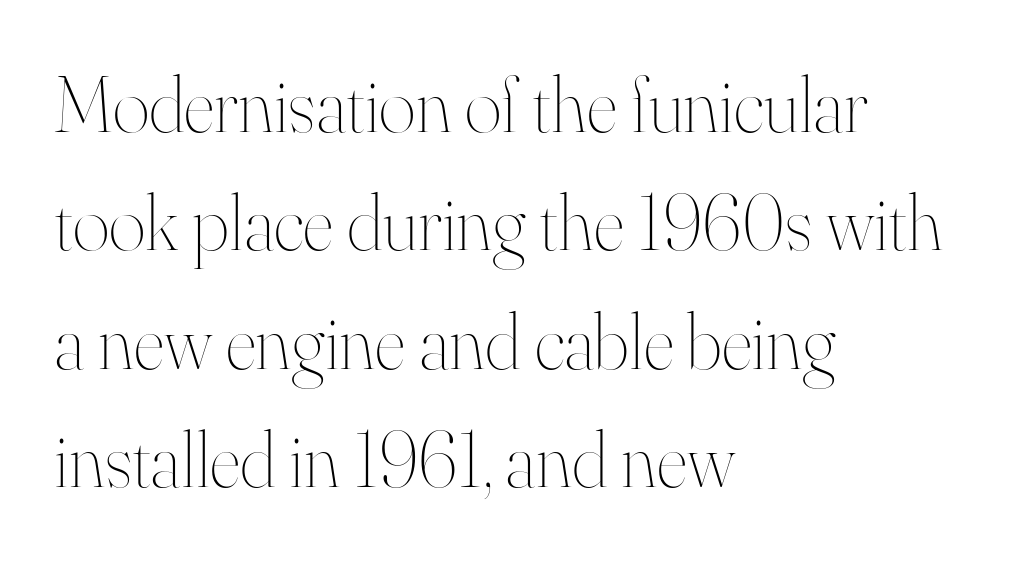
{"italic": "no", "bold": "no", "weight": "thin", "width": "normal", "stroke_contrast": "high", "x_height": "small", "monospaced": "no", "underline": "no", "align": "left", "line_spacing": "normal", "line_spacing_ratio": 1.5, "letter_spacing": "normal", "letter_spacing_em": 0.0, "glyph_px": 79}
